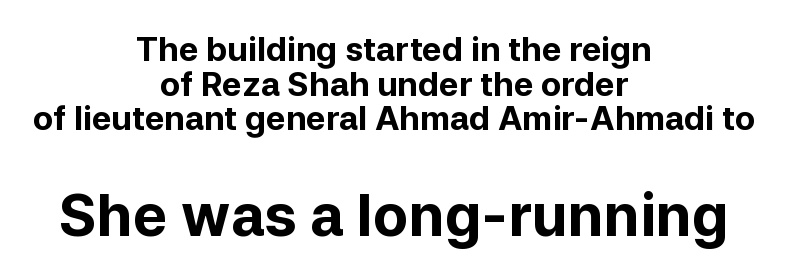
The image shows 58 px bold sans-serif type, upright; set centered, tight line spacing (1.05x), normal letter spacing, not underlined; the second (bottom) block is 1.76x larger; low stroke contrast and a medium x-height.
